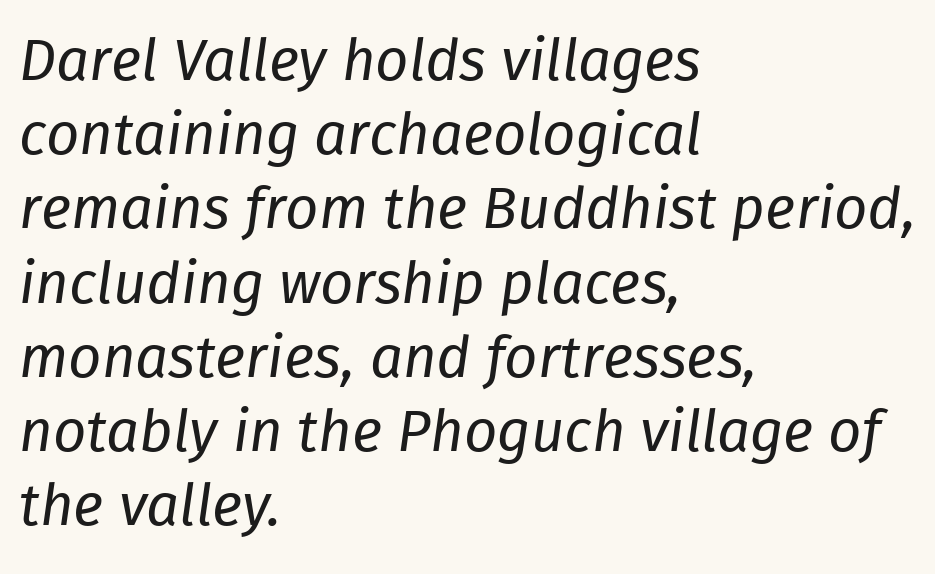
{"italic": "yes", "lean": "right", "slant_degrees": 8, "bold": "no", "weight": "regular", "width": "normal", "stroke_contrast": "low", "x_height": "medium", "monospaced": "no", "underline": "no", "align": "left", "line_spacing": "normal", "line_spacing_ratio": 1.28, "letter_spacing": "normal", "letter_spacing_em": 0.0, "glyph_px": 58}
